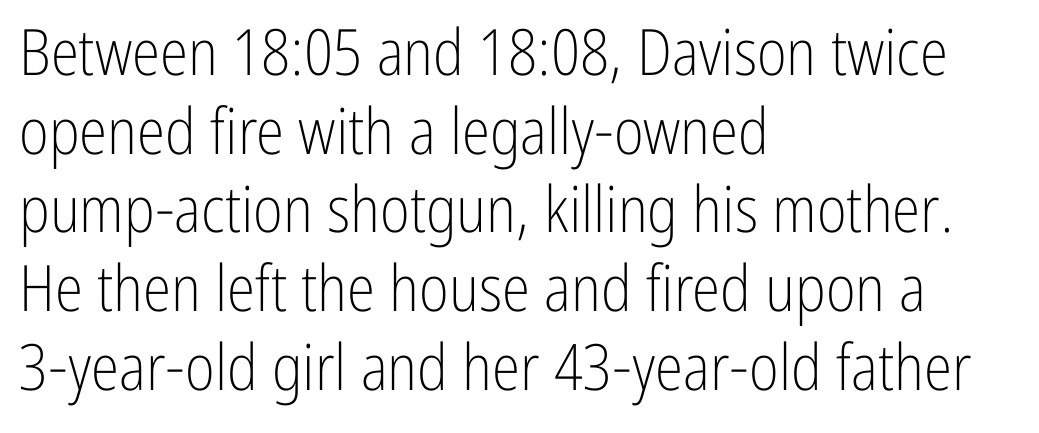
The image shows 64 px light, condensed sans-serif type, upright; set left-aligned, line spacing 1.23x, normal letter spacing, not underlined; low stroke contrast and a medium x-height.
